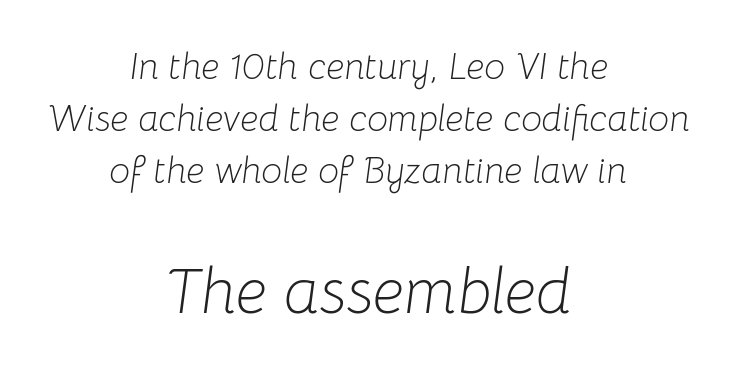
Varying glyph widths throughout — classic text-font behaviour. Every row of glyphs is offset so its center matches the block's center. In terms of posture, this sample is oblique. Baseline-to-baseline distance is the conventional proportion of letter height. This reads as an unemphasized weight, regular at the heaviest.
